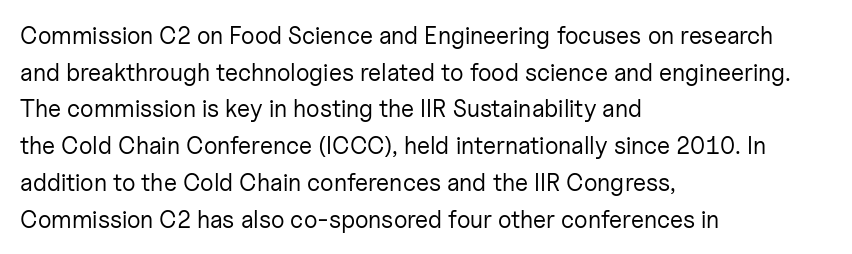
The image shows 24 px text type, upright; set left-aligned, normal line spacing (1.53x), normal letter spacing, not underlined.
